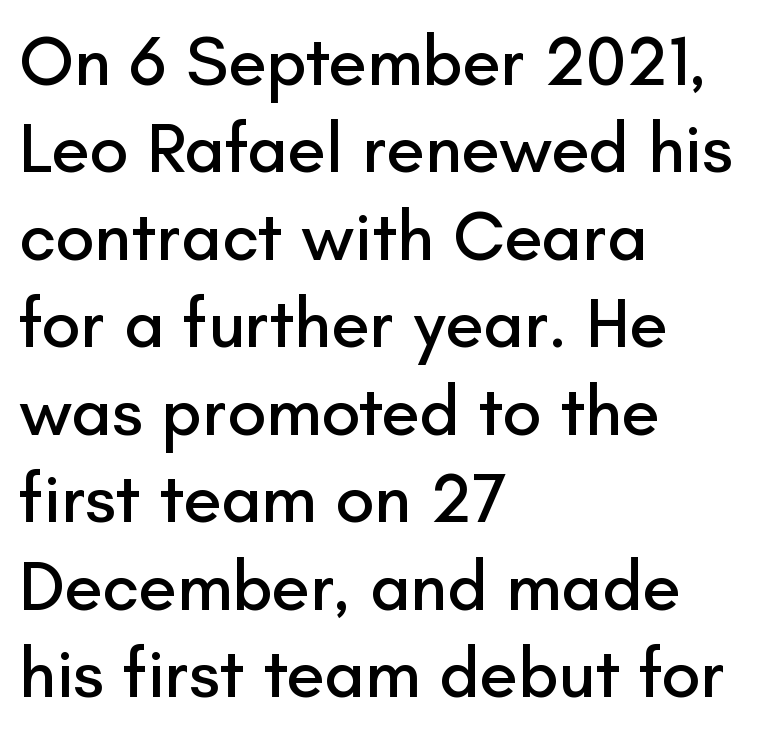
Q: Is the text italic (slanted)? A: No, it is upright.
Q: Is the typeface a serif or a sans-serif typeface? A: Sans-serif.
Q: Is the text underlined? A: No.
Q: How is the paragraph aligned? A: Left-aligned.
Q: Is the spacing between letters normal or unusually wide? A: Normal.
Q: Is the spacing between lines tight, normal or loose? A: Normal.
Q: Width (condensed, normal, or wide)? A: Normal.
Q: Stroke contrast? A: Low.
Q: x-height? A: Small.
Q: Monospaced? A: No.
